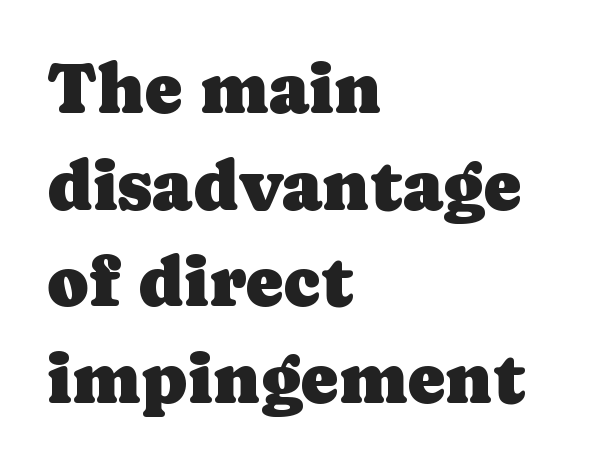
{"serif": "yes", "italic": "no", "width": "normal", "stroke_contrast": "low", "x_height": "medium", "monospaced": "no", "underline": "no", "align": "left", "line_spacing": "normal", "line_spacing_ratio": 1.36, "letter_spacing": "normal", "letter_spacing_em": 0.0, "glyph_px": 71}
